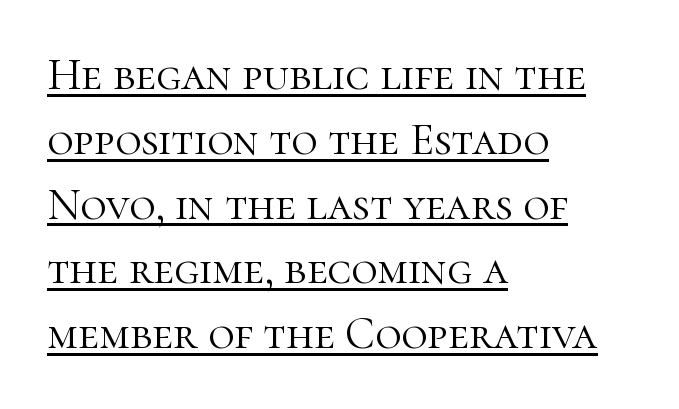
This sample has the flowing, uneven cadence of proportional lettering. Tracking value appears to be zero — textbook default spacing. Is this a sans? No — the strokes have serifs. Emphasis is given by a line drawn under the lettering. Notice how the stems are strictly vertical — no italics here. Weight class: somewhere from thin through regular.
